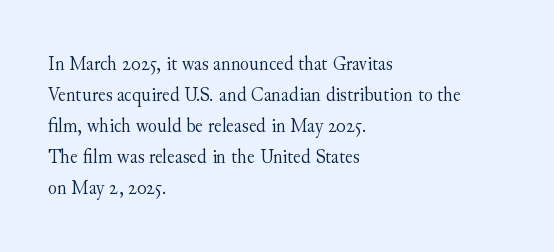
Q: Is the text bold? A: No.
Q: Is the text italic (slanted)? A: No, it is upright.
Q: Is the text underlined? A: No.
Q: How is the paragraph aligned? A: Left-aligned.
Q: Is the spacing between letters normal or unusually wide? A: Normal.
Q: Is the spacing between lines tight, normal or loose? A: Normal.
